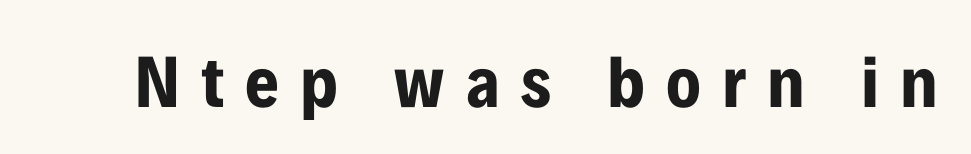
The image shows 73 px bold, condensed sans-serif type, upright; set unusually wide letter spacing (+0.29 em), not underlined; low stroke contrast and a medium x-height.
